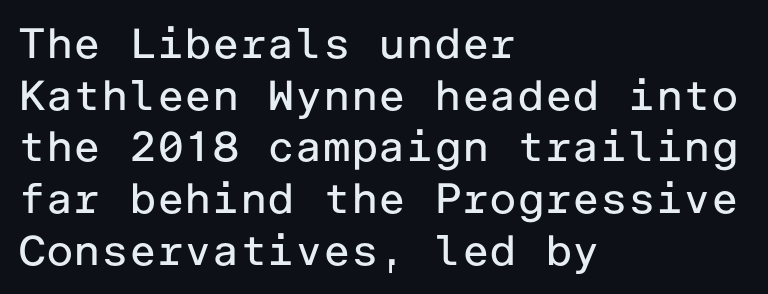
Q: Is the text bold? A: No.
Q: Is the text italic (slanted)? A: No, it is upright.
Q: Is the typeface a serif or a sans-serif typeface? A: Sans-serif.
Q: Is the text underlined? A: No.
Q: How is the paragraph aligned? A: Left-aligned.
Q: Is the spacing between letters normal or unusually wide? A: Normal.
Q: Width (condensed, normal, or wide)? A: Normal.
Q: Stroke contrast? A: Low.
Q: x-height? A: Medium.
